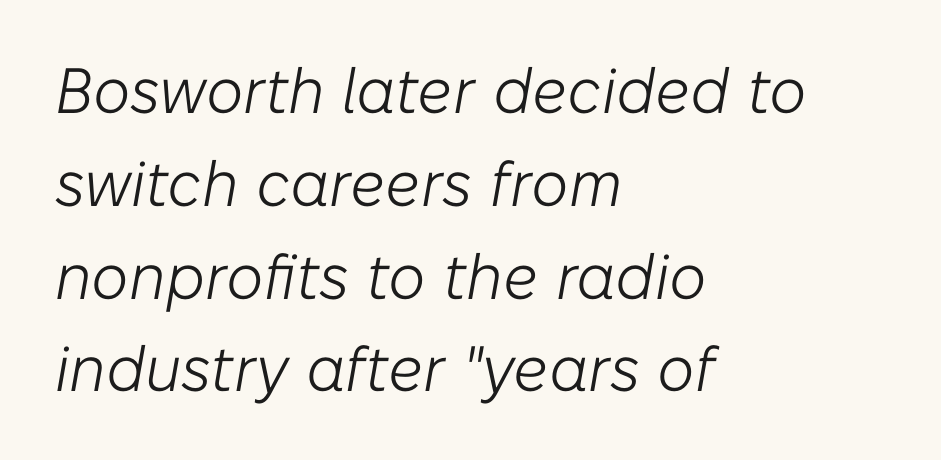
Slant detected: the letters are inclined. Evenly set lines give the paragraph a standard silhouette. Between one letter and the next there's only the usual sliver of space. The space directly below the letters is spotless. The ragged edge is on the right, which tells us the setting is flush left. Ink coverage per letter is moderate at most.
